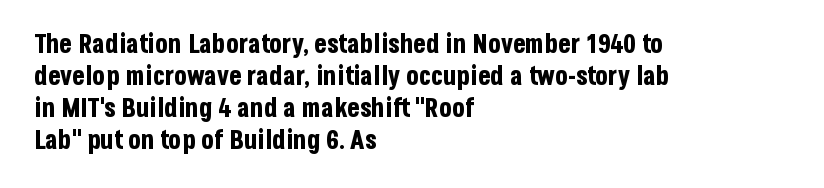
Q: Is the text bold? A: Yes.
Q: Is the text italic (slanted)? A: No, it is upright.
Q: Is the text underlined? A: No.
Q: How is the paragraph aligned? A: Left-aligned.
Q: Is the spacing between letters normal or unusually wide? A: Normal.
